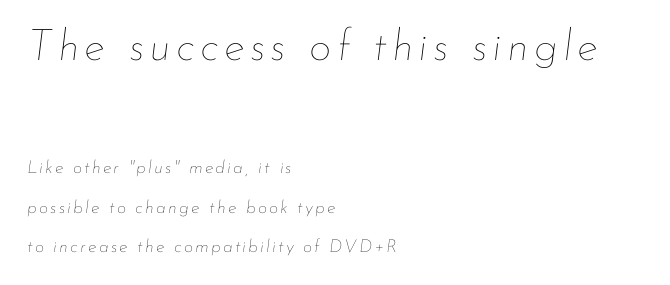
The image shows 44 px thin type, italic (leaning right); set left-aligned, loose line spacing (2.2x), not underlined; the first (top) block is 2.44x larger; low stroke contrast and a small x-height.
